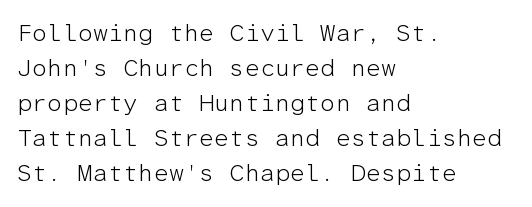
The image shows 24 px text type, upright; set left-aligned, normal line spacing (1.46x), normal letter spacing, not underlined.
